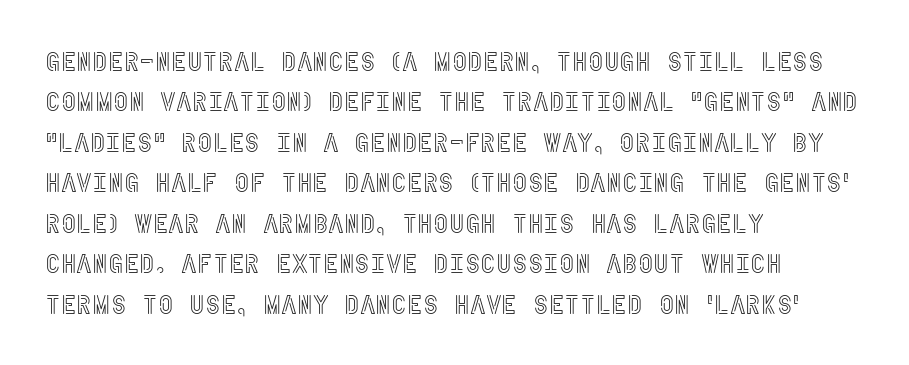
No italicization has been applied; the sample stays upright. This block has exactly the height ordinary leading produces. Students, note that the glyphs here touch the page at normal intervals. Typeset ragged right — the left edge is the straight one.
